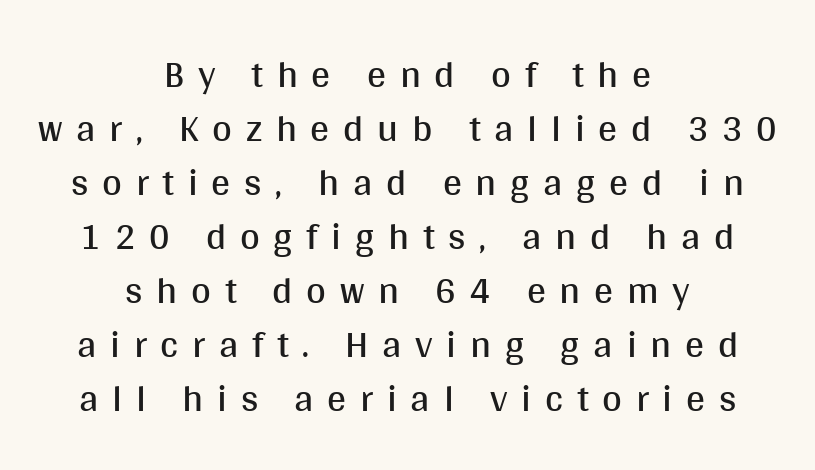
{"serif": "no", "italic": "no", "bold": "no", "weight": "regular", "width": "normal", "stroke_contrast": "medium", "x_height": "large", "monospaced": "no", "underline": "no", "align": "center", "line_spacing": "normal", "line_spacing_ratio": 1.42, "letter_spacing": "wide", "letter_spacing_em": 0.36, "glyph_px": 38}
